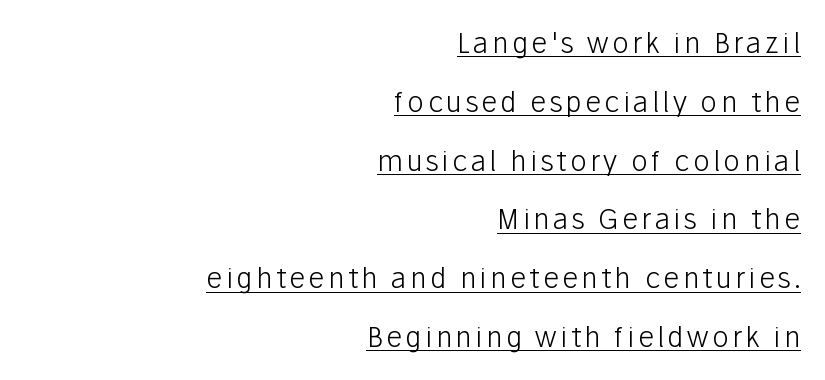
If you measured baseline to baseline, you'd find a long distance. I'd call this a sans setting — the letters go barefoot. Ink coverage per letter is moderate at most. All the whitespace from short lines collects on the left.
